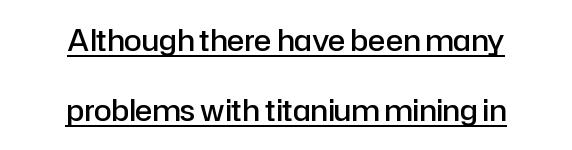
Slightly chunky letters — semibold, I'd say, not full bold. Rows of type keep a wide berth in the vertical direction. The font family rendered here belongs to the sans-serif group. A rule runs beneath these lines of type.
